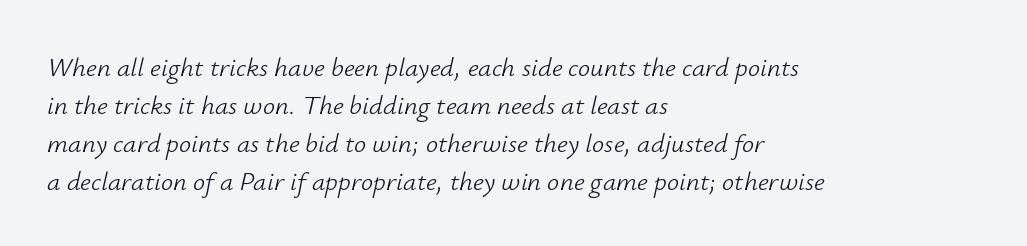
What stands out about the letter spacing? Nothing — it is the standard amount. The ragged edge is on the right, which tells us the setting is flush left. Summary of vertical rhythm: regular, with standard interline spacing. The strokes carry an ordinary text weight at most.
